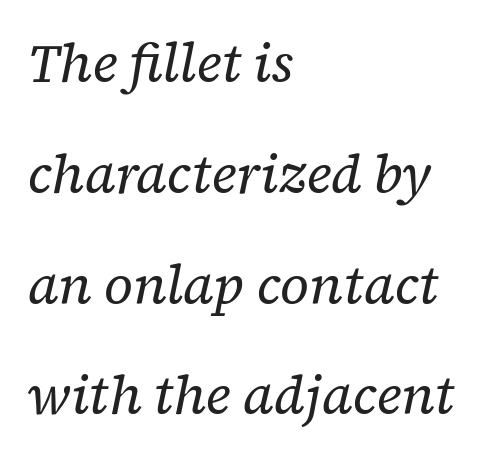
The string is rendered with underlining switched off. Nothing heavy about these letters — not bold at all. Serif or sans? Serif — the stroke terminals have little feet. Italic: yes, the glyphs are oblique. Students, note that the glyphs here touch the page at normal intervals.
